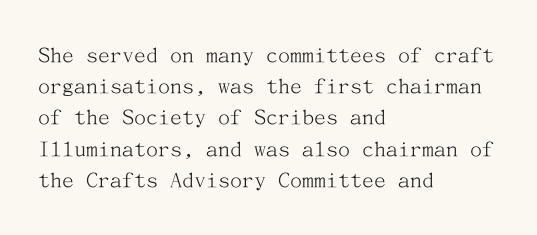
The ragged edge is on the right, which tells us the setting is flush left. The passage shown is not underscored anywhere. These lines were composed using upright roman letters. This sample uses plain, unmodified letter spacing. Reading down the column, the eye jumps a familiar distance to each next line.
